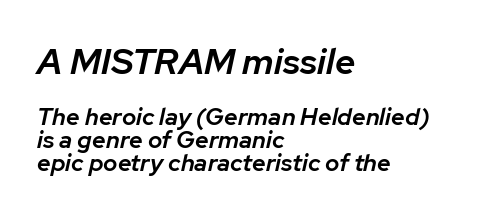
Horizontally, the lines are justified to the leading edge only. The tracking reads as untouched default to a designer's eye. Bigger letters appear in the top chunk; the bottom chunk is reduced. The strip under each line holds only bare page.
